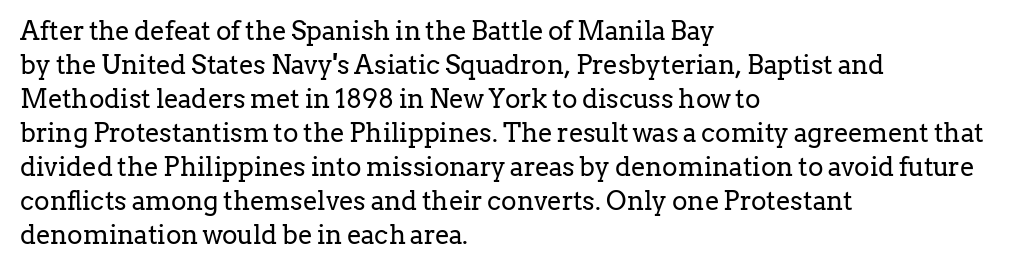
{"italic": "no", "bold": "no", "underline": "no", "align": "left", "line_spacing": "normal", "line_spacing_ratio": 1.31, "letter_spacing": "normal", "letter_spacing_em": 0.0, "glyph_px": 26}
